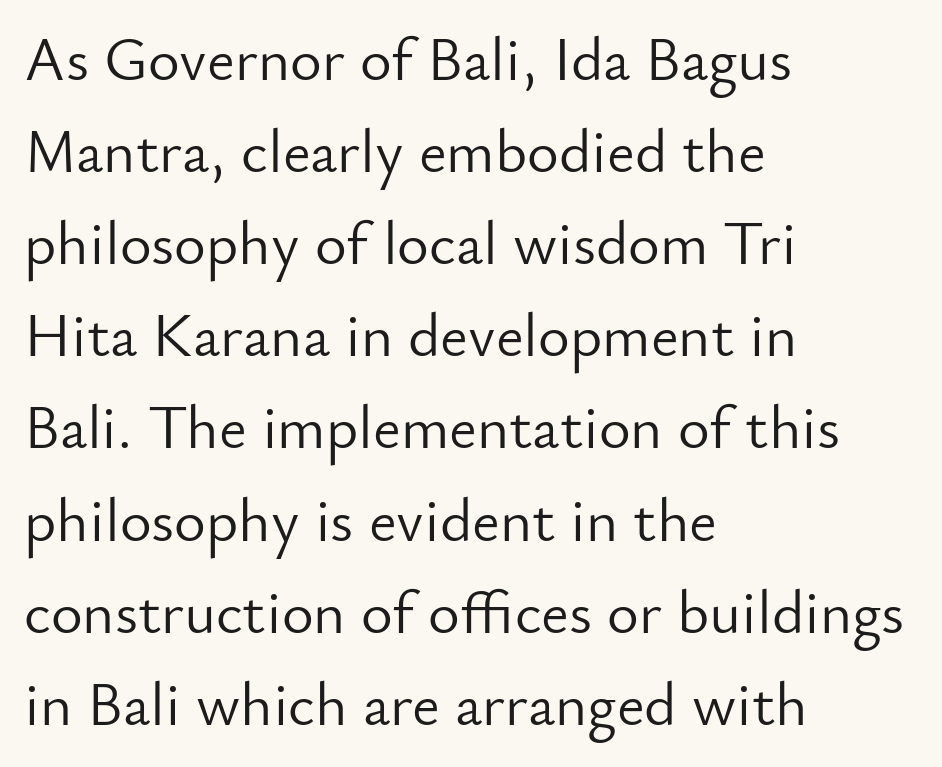
The strip under each line holds only bare page. How are the letters spaced? Ordinarily, with no added tracking. These lines sit exactly where default settings would place them. The rendering uses natural spacing where letterforms have individual widths.
